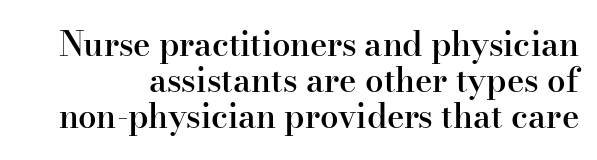
Q: Is the text bold? A: Semi-bold.
Q: Is the text italic (slanted)? A: No, it is upright.
Q: Is the typeface a serif or a sans-serif typeface? A: Serif.
Q: Is the text underlined? A: No.
Q: Is the spacing between letters normal or unusually wide? A: Normal.
Q: Is the spacing between lines tight, normal or loose? A: Tight.
Q: Width (condensed, normal, or wide)? A: Normal.
Q: Stroke contrast? A: High.
Q: x-height? A: Small.
Q: Monospaced? A: No.
